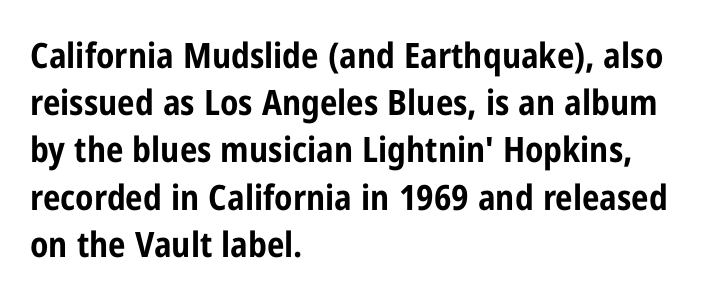
Q: Is the text bold? A: Yes.
Q: Is the text italic (slanted)? A: No, it is upright.
Q: Is the typeface a serif or a sans-serif typeface? A: Sans-serif.
Q: Is the text underlined? A: No.
Q: How is the paragraph aligned? A: Left-aligned.
Q: Is the spacing between letters normal or unusually wide? A: Normal.
Q: Is the spacing between lines tight, normal or loose? A: Normal.
Q: Width (condensed, normal, or wide)? A: Condensed.
Q: Stroke contrast? A: Low.
Q: x-height? A: Medium.
Q: Monospaced? A: No.
